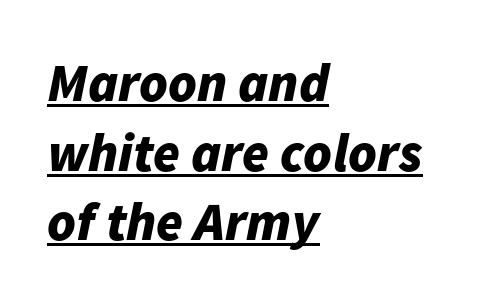
Looking at the ascenders, they clearly lean. Here the designer chose a conventional face with non-uniform glyph widths. Is the type bold? Yes — the strokes are clearly thick and heavy. Does a line run under the words? Yes, clearly. Inter-character spacing is left at the font's built-in metrics. Regular leading.
